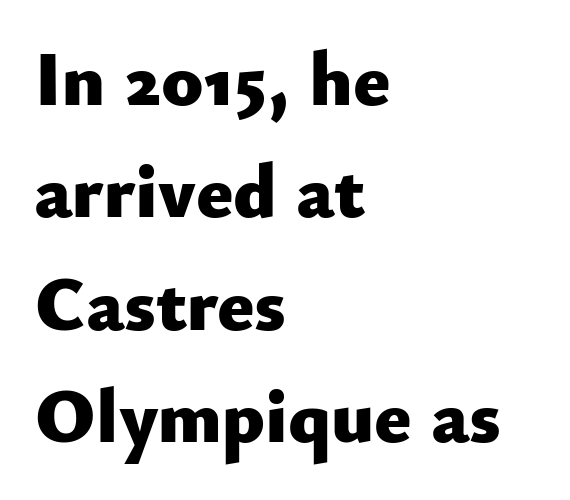
{"serif": "no", "italic": "no", "bold": "yes", "weight": "heavy", "width": "normal", "stroke_contrast": "low", "x_height": "small", "monospaced": "no", "underline": "no", "align": "left", "line_spacing": "normal", "line_spacing_ratio": 1.46, "letter_spacing": "normal", "letter_spacing_em": 0.0, "glyph_px": 77}
